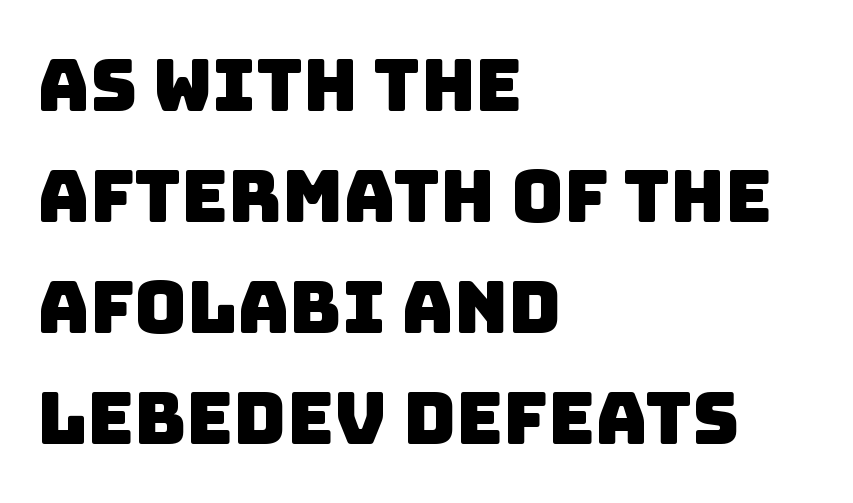
If you measured baseline to baseline, you'd find a middling distance. No feet cap the strokes, marking this as sans-serif type. Caption: multi-line text, flush left, ragged right. The zone under the glyphs is completely vacant. The horizontal fit of the characters is conventional and even.
